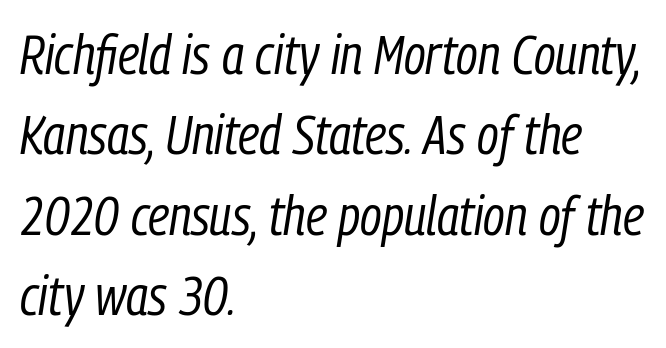
Baseline-to-baseline distance is the conventional proportion of letter height. Proportional: the letters do not fall into vertical columns. Bold? No — there's no thickening of the strokes. Any mark beneath the type? The region is blank. The paragraph has a hard left edge and a soft right edge. This sample uses plain, unmodified letter spacing.
